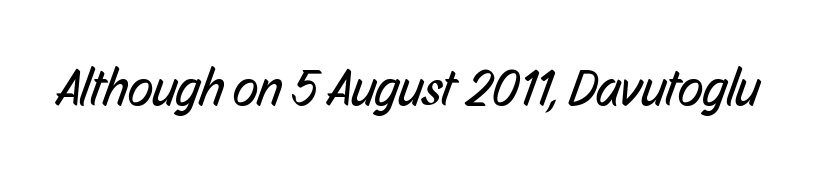
Q: Is the text bold? A: No.
Q: Is the typeface a serif or a sans-serif typeface? A: Sans-serif.
Q: Is the text underlined? A: No.
Q: Is the spacing between letters normal or unusually wide? A: Normal.
Q: Width (condensed, normal, or wide)? A: Condensed.
Q: Stroke contrast? A: Low.
Q: x-height? A: Medium.
Q: Monospaced? A: No.
